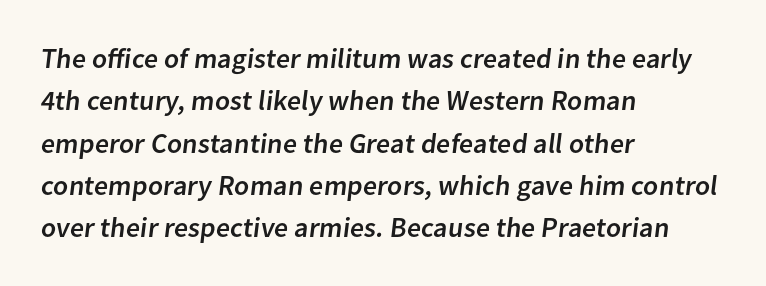
The image shows 28 px sans-serif type; set left-aligned, normal line spacing (1.51x), normal letter spacing, not underlined; low stroke contrast and a medium x-height.
